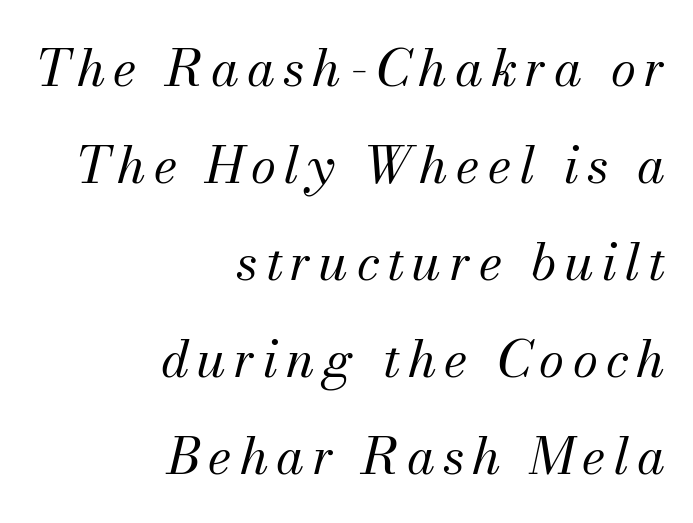
Proportional: the letters do not fall into vertical columns. Old-style or modern, the face here clearly has serifs. No word sits above an underline. Posture: slanted. Compared with a flush-left layout, this one pins lines to the opposite, right side. No heavy texture on the line: the type isn't bold.
